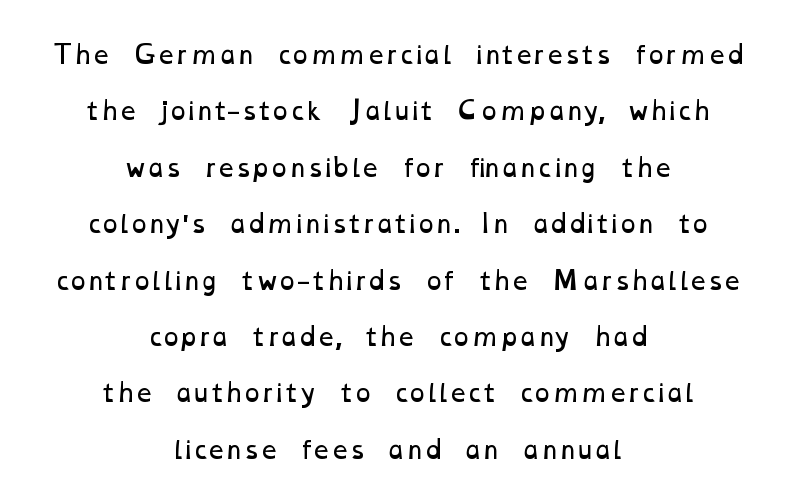
Q: Is the text bold? A: No.
Q: Is the text underlined? A: No.
Q: How is the paragraph aligned? A: Centered.
Q: Is the spacing between letters normal or unusually wide? A: Normal.
Q: Is the spacing between lines tight, normal or loose? A: Loose.
